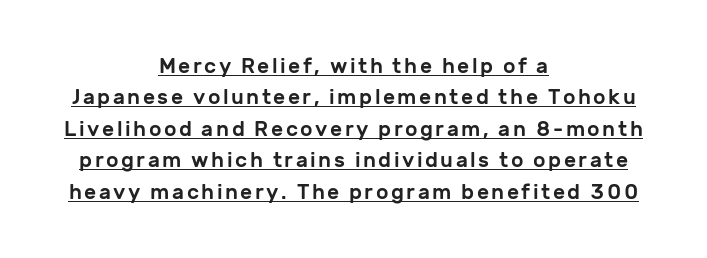
The image shows 21 px text type, upright; set centered, normal line spacing (1.5x), underlined.
